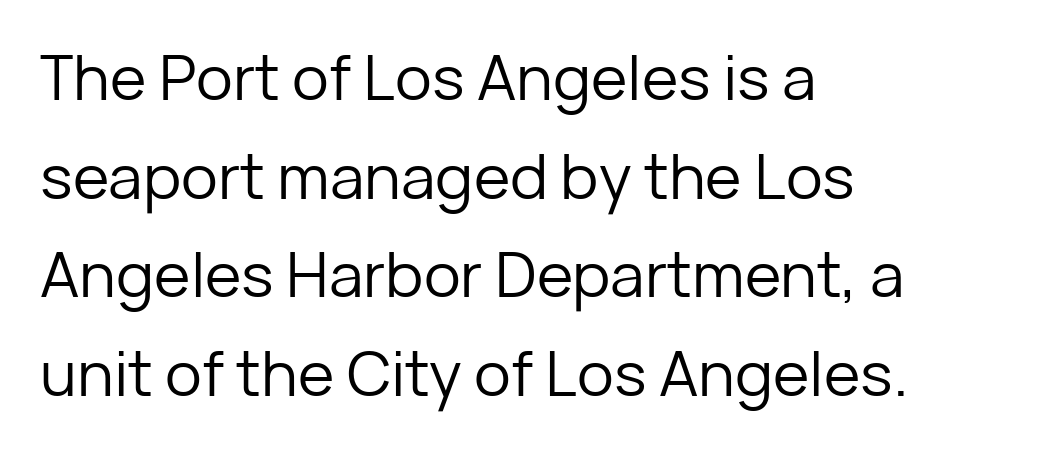
Q: Is the text bold? A: No.
Q: Is the text italic (slanted)? A: No, it is upright.
Q: Is the typeface a serif or a sans-serif typeface? A: Sans-serif.
Q: Is the text underlined? A: No.
Q: How is the paragraph aligned? A: Left-aligned.
Q: Is the spacing between letters normal or unusually wide? A: Normal.
Q: Is the spacing between lines tight, normal or loose? A: Normal.
Q: Width (condensed, normal, or wide)? A: Normal.
Q: Stroke contrast? A: Low.
Q: x-height? A: Medium.
Q: Monospaced? A: No.
